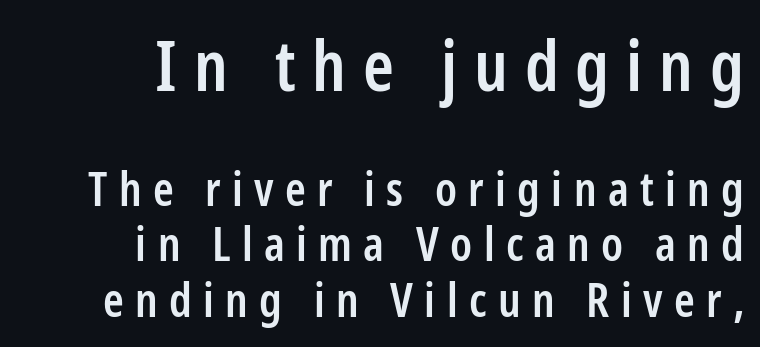
The image shows 70 px semibold, condensed sans-serif type, upright; set right-aligned, line spacing 1.18x, unusually wide letter spacing (+0.24 em), not underlined; the first (top) block is 1.49x larger; low stroke contrast and a medium x-height.
